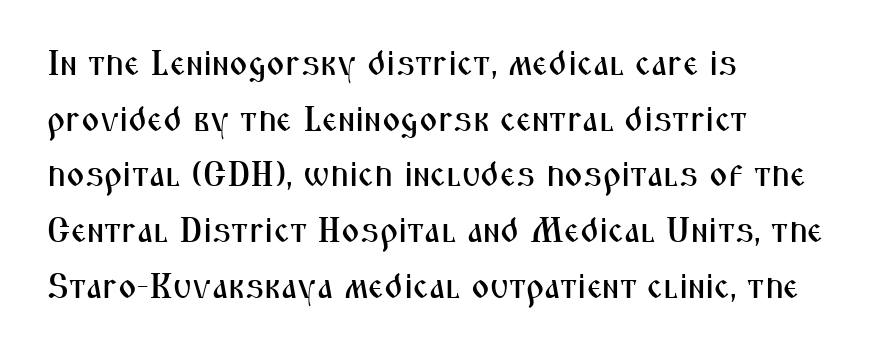
Q: Is the text italic (slanted)? A: No, it is upright.
Q: Is the typeface a serif or a sans-serif typeface? A: Sans-serif.
Q: Is the text underlined? A: No.
Q: How is the paragraph aligned? A: Left-aligned.
Q: Is the spacing between letters normal or unusually wide? A: Normal.
Q: Is the spacing between lines tight, normal or loose? A: Normal.
Q: Width (condensed, normal, or wide)? A: Condensed.
Q: Stroke contrast? A: Medium.
Q: x-height? A: Medium.
Q: Monospaced? A: No.
